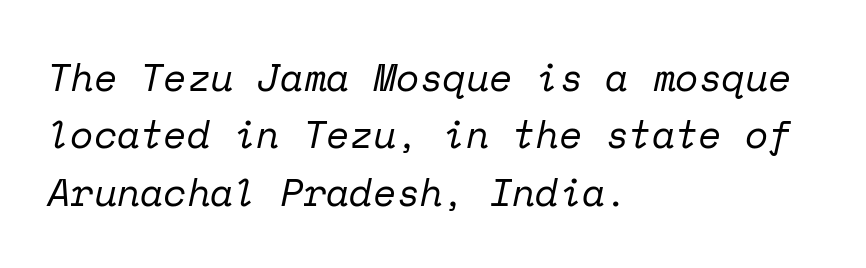
The font's italic variant was chosen for this text. These glyphs show unthickened strokes, regular width or finer. These lines are rendered in a fixed-pitch font. The letterforms sit shoulder to shoulder at normal distance. Short and long lines alike share a common starting point at left.
